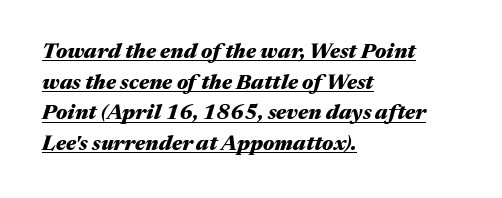
Q: Is the text bold? A: Yes.
Q: Is the text italic (slanted)? A: Yes, it leans right by about 17 degrees.
Q: Is the text underlined? A: Yes.
Q: How is the paragraph aligned? A: Left-aligned.
Q: Is the spacing between letters normal or unusually wide? A: Normal.
Q: Is the spacing between lines tight, normal or loose? A: Normal.
